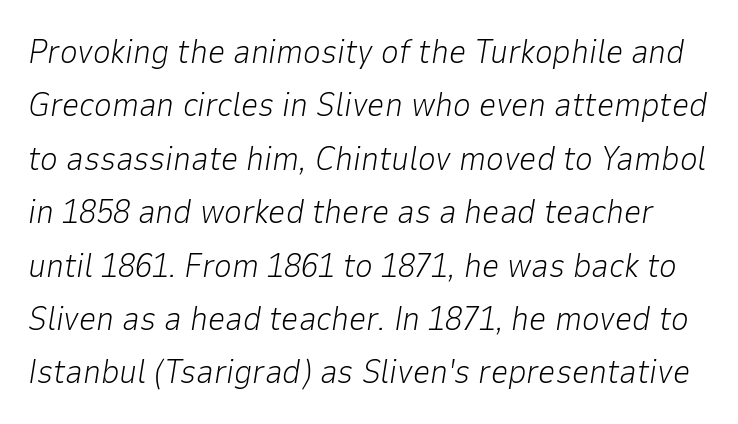
The image shows 34 px light type, italic (leaning right); set normal line spacing (1.57x), normal letter spacing, not underlined; low stroke contrast and a medium x-height.
